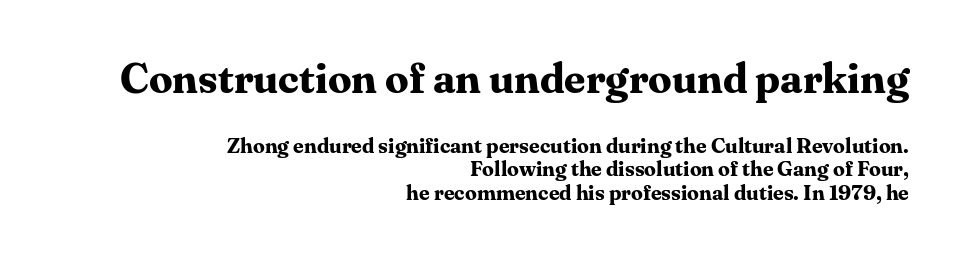
The image shows 42 px bold serif type, upright; set right-aligned, tight line spacing (1.12x), normal letter spacing, not underlined; the first (top) block is 2.0x larger; medium stroke contrast and a medium x-height.
